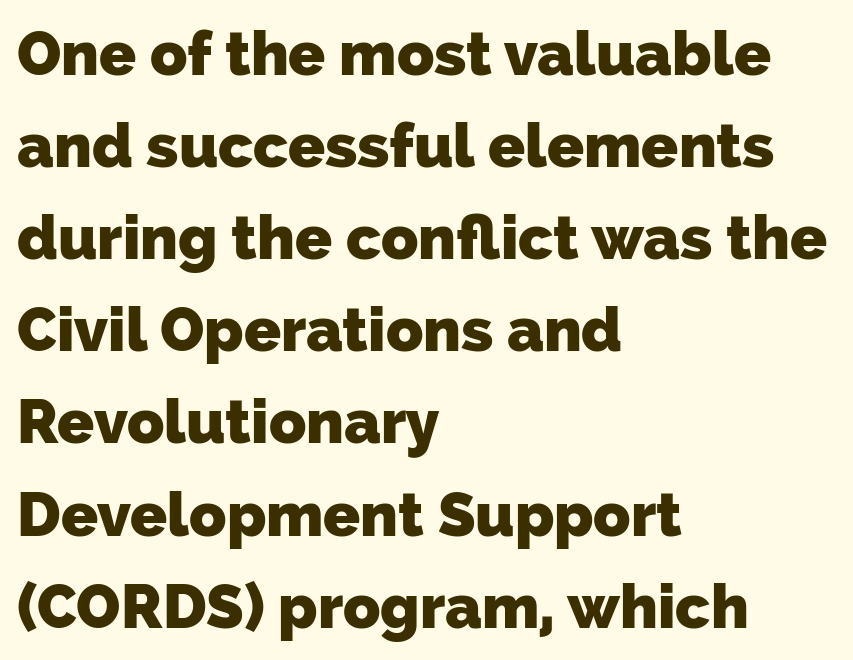
Q: Is the text bold? A: Yes.
Q: Is the typeface a serif or a sans-serif typeface? A: Sans-serif.
Q: Is the text underlined? A: No.
Q: How is the paragraph aligned? A: Left-aligned.
Q: Is the spacing between letters normal or unusually wide? A: Normal.
Q: Is the spacing between lines tight, normal or loose? A: Normal.
Q: Width (condensed, normal, or wide)? A: Normal.
Q: Stroke contrast? A: Low.
Q: x-height? A: Medium.
Q: Monospaced? A: No.
